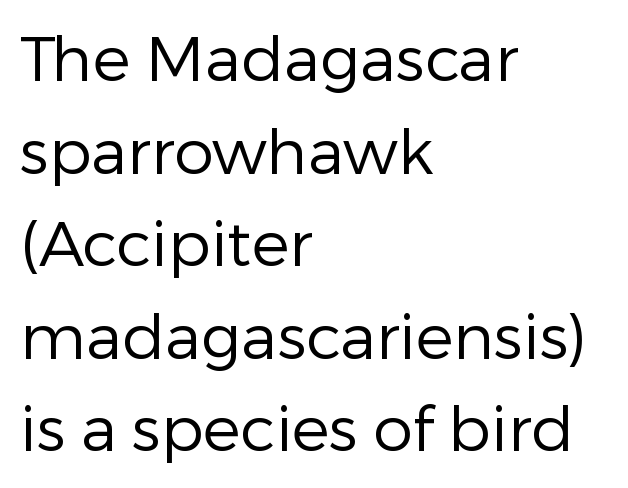
{"serif": "no", "italic": "no", "bold": "no", "weight": "regular", "width": "normal", "stroke_contrast": "low", "x_height": "medium", "monospaced": "no", "underline": "no", "align": "left", "line_spacing": "normal", "line_spacing_ratio": 1.47, "letter_spacing": "normal", "letter_spacing_em": 0.0, "glyph_px": 63}
